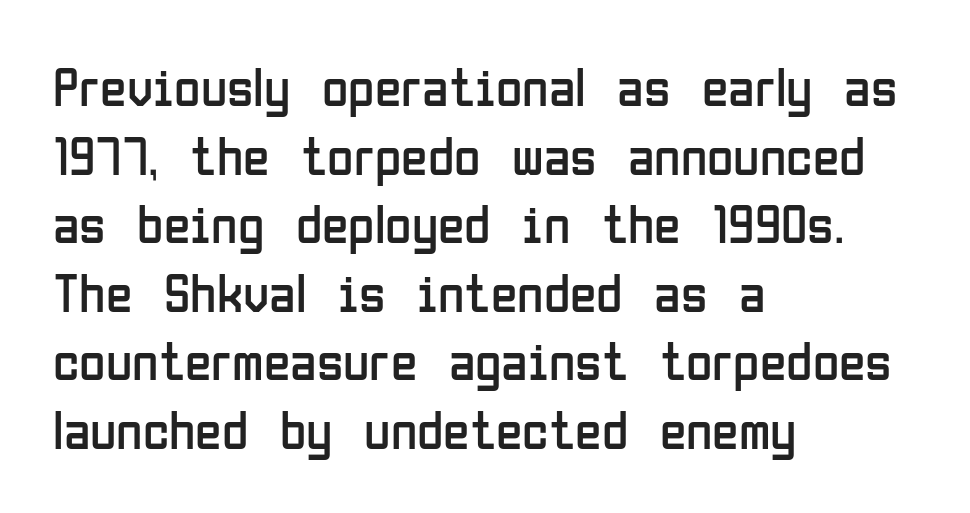
{"serif": "no", "italic": "no", "bold": "no", "weight": "regular", "width": "condensed", "stroke_contrast": "low", "x_height": "medium", "monospaced": "no", "underline": "no", "align": "left", "line_spacing": "normal", "line_spacing_ratio": 1.27, "letter_spacing": "normal", "letter_spacing_em": 0.0, "glyph_px": 54}
